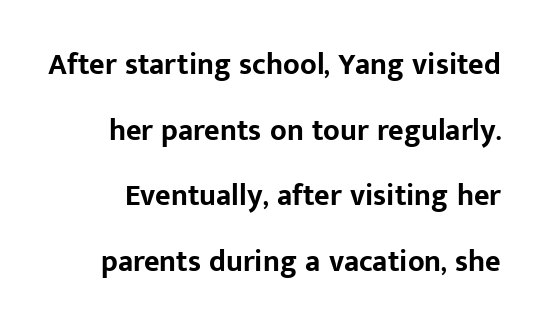
{"serif": "no", "italic": "no", "bold": "yes", "weight": "bold", "width": "normal", "stroke_contrast": "low", "x_height": "medium", "monospaced": "no", "underline": "no", "line_spacing": "loose", "line_spacing_ratio": 2.19, "letter_spacing": "normal", "letter_spacing_em": 0.0, "glyph_px": 30}
